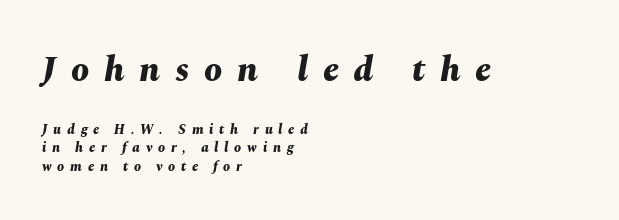
{"italic": "yes", "lean": "right", "slant_degrees": 10, "bold": "yes", "weight": "bold", "width": "normal", "stroke_contrast": "medium", "x_height": "medium", "monospaced": "no", "underline": "no", "align": "left", "line_spacing": "normal", "line_spacing_ratio": 1.33, "letter_spacing": "wide", "letter_spacing_em": 0.41, "larger_block": "first", "size_ratio": 2.57, "glyph_px": 36}
